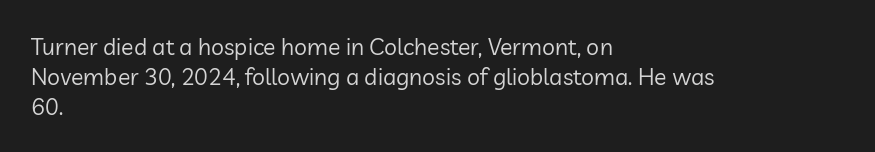
{"italic": "no", "bold": "no", "underline": "no", "align": "left", "line_spacing": "normal", "line_spacing_ratio": 1.3, "letter_spacing": "normal", "letter_spacing_em": 0.0, "glyph_px": 23}
